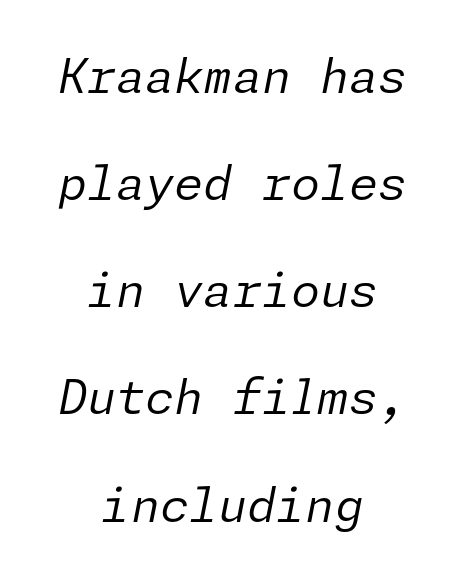
Unmarked baselines from the first word to the last. Baseline-to-baseline distance is far greater than the letter height. The strokes are not fattened; the text isn't bold. Glyph-to-glyph distance matches everyday printed text. Leftover space on each line is divided equally before and after the words.
